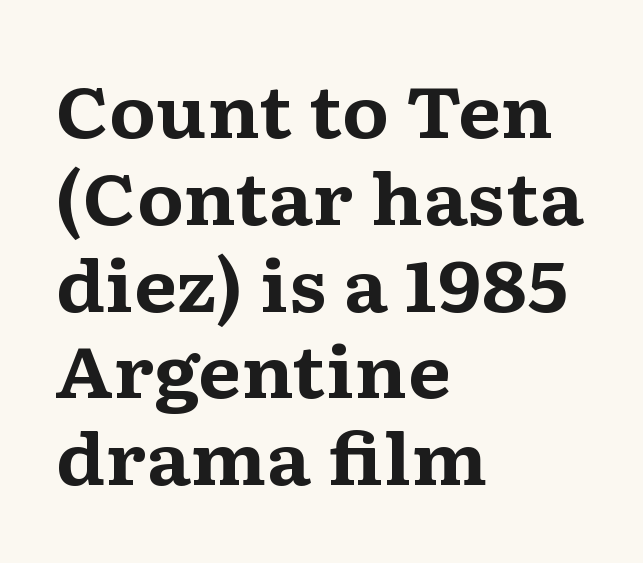
Short note: letters normally spaced. Typesetter's note: full bold, strokes at maximum text heaviness. Italic? Not at all — the glyphs are vertical. The text block is weighted toward the left margin, trailing off unevenly rightward. Character widths vary here, with narrow letters taking less room than wide ones. The gap between lines stays unmarked.
